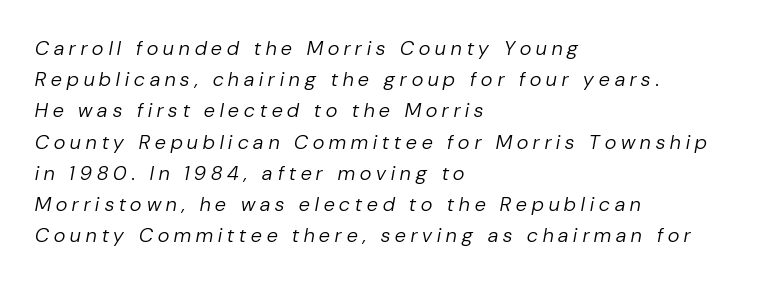
{"italic": "yes", "lean": "right", "slant_degrees": 10, "bold": "no", "underline": "no", "align": "left", "line_spacing": "normal", "line_spacing_ratio": 1.56, "letter_spacing": "wide", "letter_spacing_em": 0.26, "glyph_px": 20}
